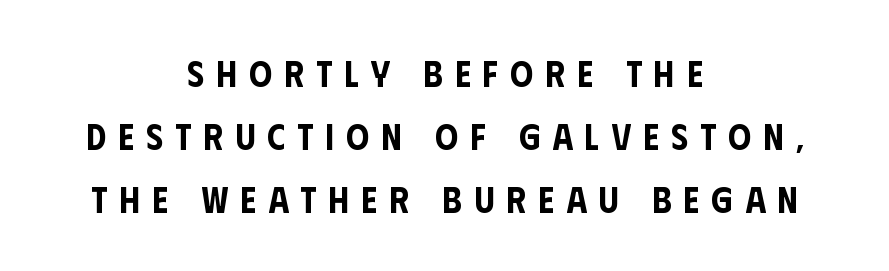
These lines are rendered in a variable-pitch font. The specimen omits any rule beneath the text block's lines. Serifs: no, the terminals of the letterforms are clean. Between one letter and the next there's a generous, obvious gap.
